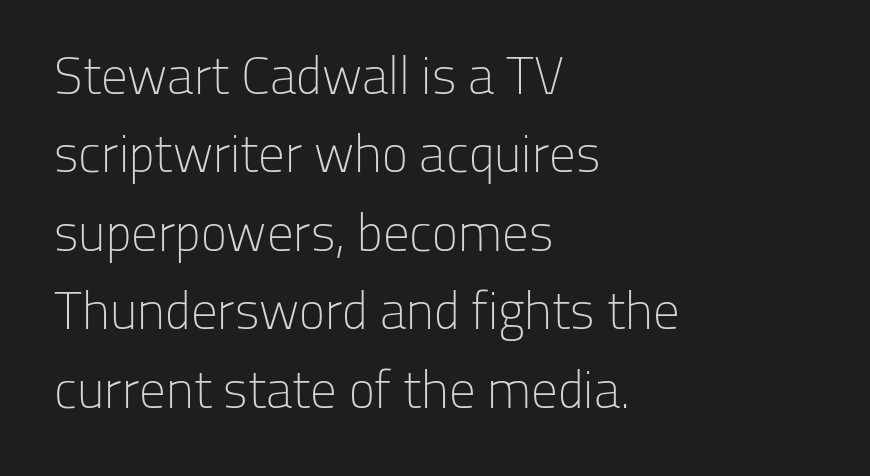
Q: Is the text bold? A: No.
Q: Is the text italic (slanted)? A: No, it is upright.
Q: Is the typeface a serif or a sans-serif typeface? A: Sans-serif.
Q: Is the text underlined? A: No.
Q: How is the paragraph aligned? A: Left-aligned.
Q: Is the spacing between letters normal or unusually wide? A: Normal.
Q: Is the spacing between lines tight, normal or loose? A: Normal.
Q: Width (condensed, normal, or wide)? A: Normal.
Q: Stroke contrast? A: Low.
Q: x-height? A: Medium.
Q: Monospaced? A: No.
